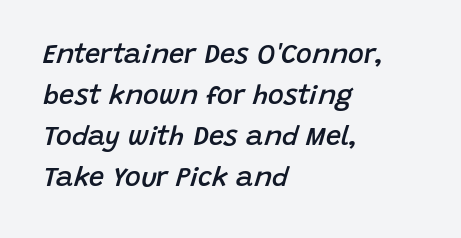
{"italic": "yes", "lean": "right", "slant_degrees": 15, "bold": "semi", "underline": "no", "align": "left", "line_spacing": "normal", "line_spacing_ratio": 1.52, "letter_spacing": "normal", "letter_spacing_em": 0.0, "glyph_px": 27}
